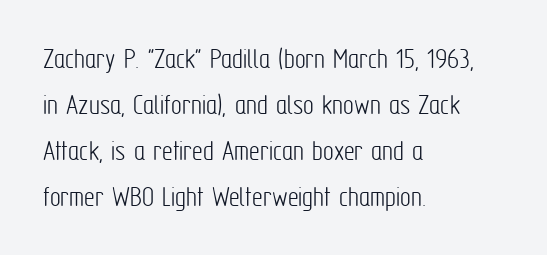
{"serif": "no", "italic": "no", "bold": "no", "weight": "light", "width": "condensed", "stroke_contrast": "low", "x_height": "medium", "monospaced": "no", "underline": "no", "align": "left", "line_spacing": "normal", "line_spacing_ratio": 1.53, "letter_spacing": "normal", "letter_spacing_em": 0.0, "glyph_px": 30}
